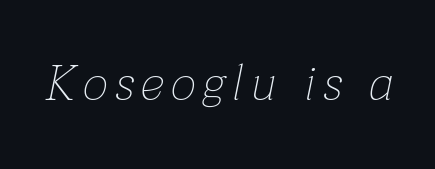
{"italic": "yes", "lean": "right", "slant_degrees": 12, "bold": "no", "weight": "thin", "width": "normal", "stroke_contrast": "low", "x_height": "medium", "monospaced": "no", "underline": "no", "glyph_px": 49}
